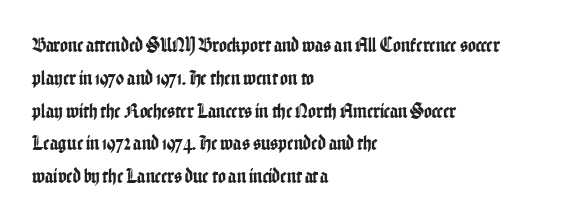
{"italic": "no", "underline": "no", "align": "left", "line_spacing": "normal", "line_spacing_ratio": 1.56, "letter_spacing": "normal", "letter_spacing_em": 0.0, "glyph_px": 21}
